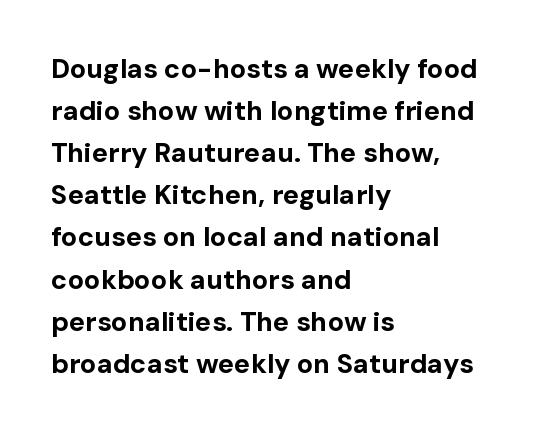
{"italic": "no", "bold": "yes", "underline": "no", "align": "left", "line_spacing": "normal", "line_spacing_ratio": 1.56, "letter_spacing": "normal", "letter_spacing_em": 0.0, "glyph_px": 27}
